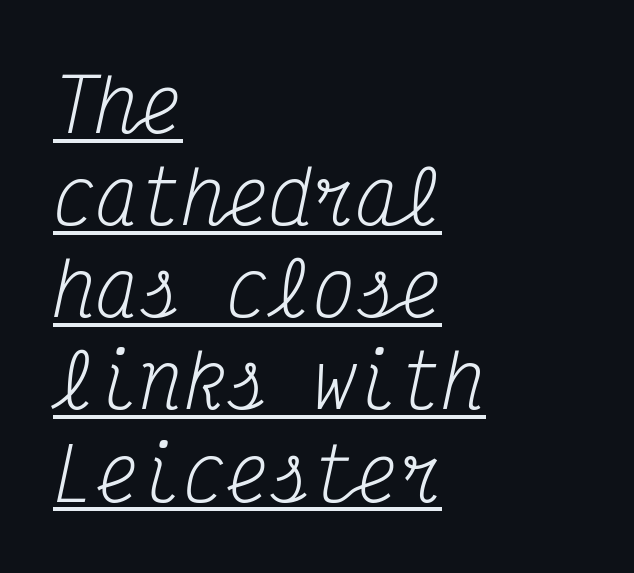
Q: Is the text bold? A: No.
Q: Is the text italic (slanted)? A: Yes, it leans right by about 12 degrees.
Q: Is the typeface a serif or a sans-serif typeface? A: Serif.
Q: Is the text underlined? A: Yes.
Q: How is the paragraph aligned? A: Left-aligned.
Q: Is the spacing between letters normal or unusually wide? A: Normal.
Q: Is the spacing between lines tight, normal or loose? A: Normal.
Q: Width (condensed, normal, or wide)? A: Condensed.
Q: Stroke contrast? A: Medium.
Q: x-height? A: Medium.
Q: Monospaced? A: Yes.
